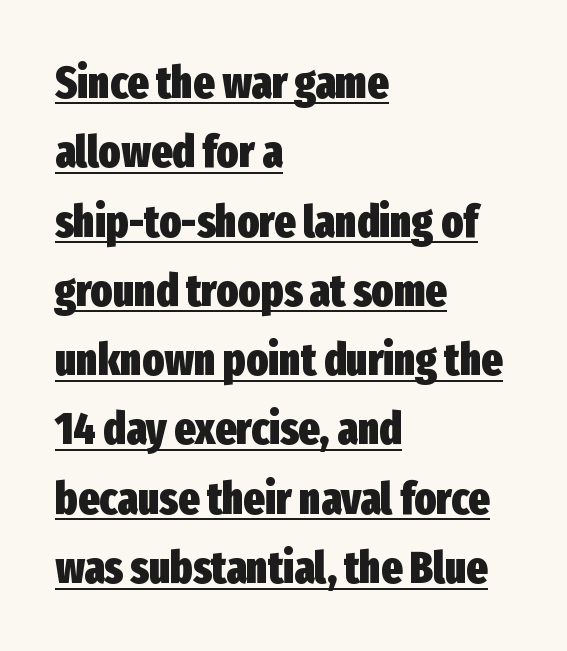
The image shows 45 px heavy, condensed sans-serif type, upright; set left-aligned, normal line spacing (1.54x), normal letter spacing, underlined; low stroke contrast and a medium x-height.
